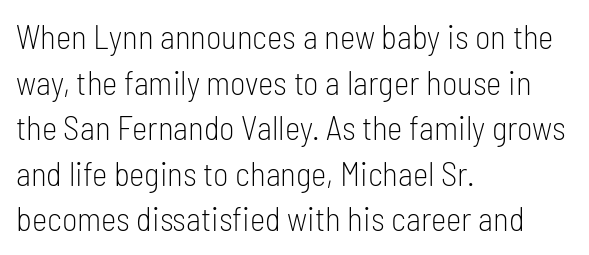
Stems and bowls with no extra thickness — not bold. Observe the absence of serifs on each vertical stroke in this sample. The foot of each line stays bare and open. In terms of letterspacing, this is plain default setting. The passage shown stacks its lines at a standard gap.
